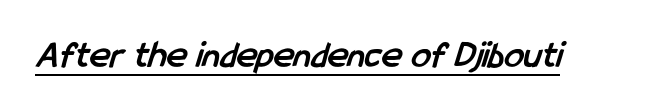
{"serif": "no", "bold": "yes", "weight": "semibold", "width": "condensed", "stroke_contrast": "low", "x_height": "medium", "monospaced": "no", "underline": "yes", "letter_spacing": "normal", "letter_spacing_em": 0.0, "glyph_px": 39}
